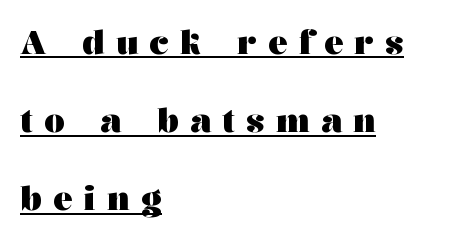
Q: Is the text bold? A: Yes.
Q: Is the text italic (slanted)? A: No, it is upright.
Q: Is the typeface a serif or a sans-serif typeface? A: Serif.
Q: Is the text underlined? A: Yes.
Q: How is the paragraph aligned? A: Left-aligned.
Q: Is the spacing between letters normal or unusually wide? A: Unusually wide.
Q: Is the spacing between lines tight, normal or loose? A: Loose.
Q: Width (condensed, normal, or wide)? A: Wide.
Q: Stroke contrast? A: Medium.
Q: x-height? A: Medium.
Q: Monospaced? A: No.
